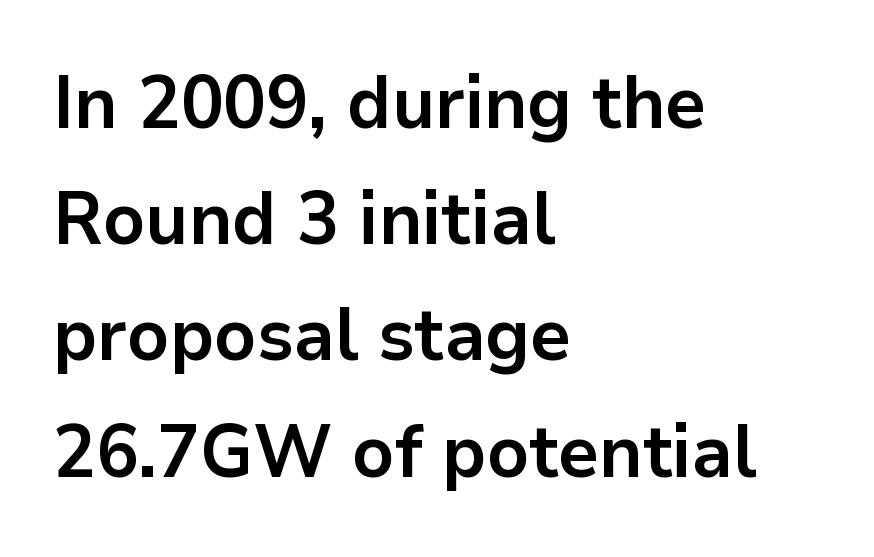
The image shows 74 px bold sans-serif type, upright; set left-aligned, normal line spacing (1.57x), normal letter spacing, not underlined; low stroke contrast and a medium x-height.
